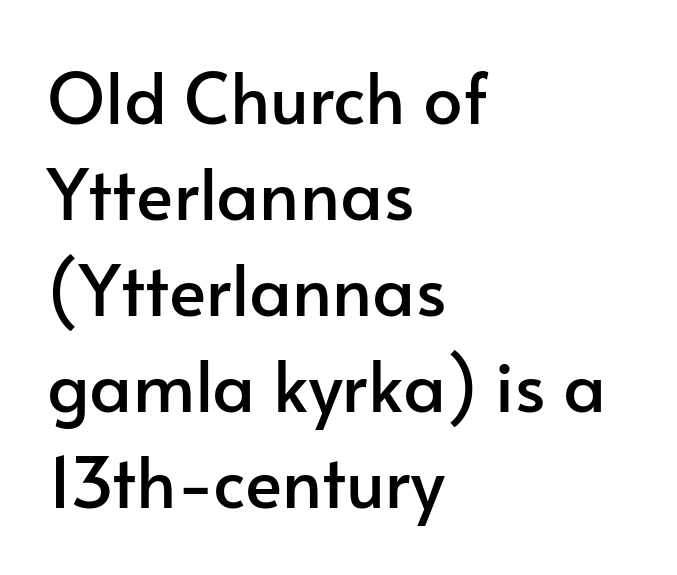
The image shows 70 px sans-serif type, upright; set left-aligned, normal line spacing (1.37x), normal letter spacing, not underlined; low stroke contrast and a small x-height.
